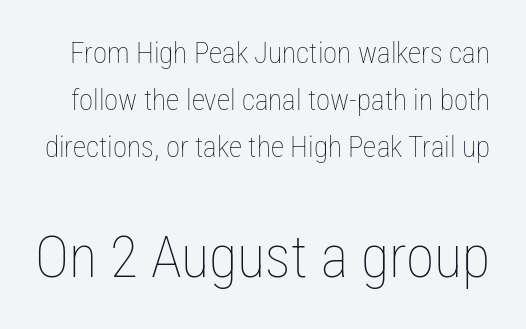
The image shows 58 px thin, condensed type, upright; set normal line spacing (1.62x), normal letter spacing, not underlined; the second (bottom) block is 2.0x larger; low stroke contrast and a medium x-height.
